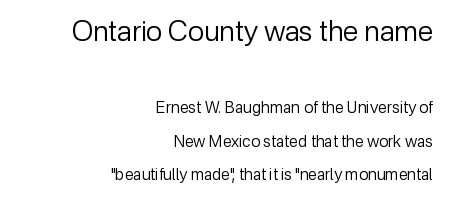
{"serif": "no", "italic": "no", "bold": "no", "weight": "regular", "width": "normal", "stroke_contrast": "low", "x_height": "medium", "monospaced": "no", "underline": "no", "align": "right", "line_spacing": "loose", "line_spacing_ratio": 2.1, "letter_spacing": "normal", "letter_spacing_em": 0.0, "larger_block": "first", "size_ratio": 1.75, "glyph_px": 28}
